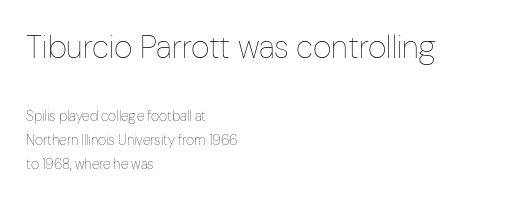
Q: Is the text bold? A: No.
Q: Is the text italic (slanted)? A: No, it is upright.
Q: Is the text underlined? A: No.
Q: How is the paragraph aligned? A: Left-aligned.
Q: Is the spacing between letters normal or unusually wide? A: Normal.
Q: Which block of text is set in a larger size, the first (top) or the second (bottom)? A: The first (top) one.
Q: Width (condensed, normal, or wide)? A: Condensed.
Q: Stroke contrast? A: Low.
Q: x-height? A: Medium.
Q: Monospaced? A: No.
